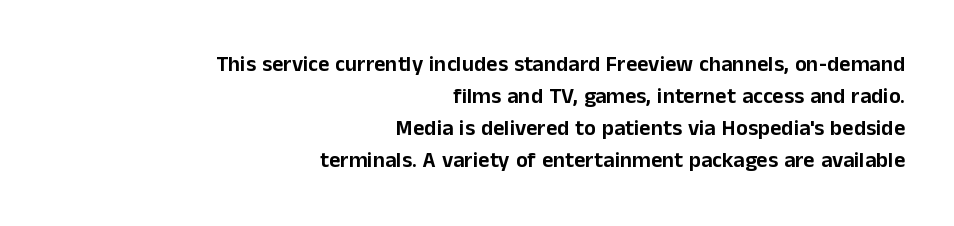
Q: Is the text italic (slanted)? A: No, it is upright.
Q: Is the text underlined? A: No.
Q: How is the paragraph aligned? A: Right-aligned.
Q: Is the spacing between letters normal or unusually wide? A: Normal.
Q: Is the spacing between lines tight, normal or loose? A: Normal.
